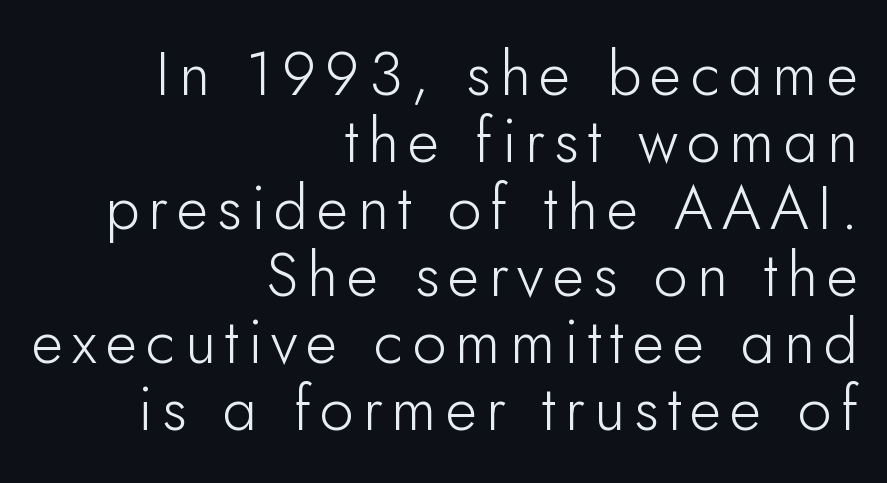
Q: Is the text bold? A: No.
Q: Is the text italic (slanted)? A: No, it is upright.
Q: Is the typeface a serif or a sans-serif typeface? A: Sans-serif.
Q: Is the text underlined? A: No.
Q: How is the paragraph aligned? A: Right-aligned.
Q: Is the spacing between lines tight, normal or loose? A: Tight.
Q: Width (condensed, normal, or wide)? A: Normal.
Q: Stroke contrast? A: Low.
Q: x-height? A: Small.
Q: Monospaced? A: No.
